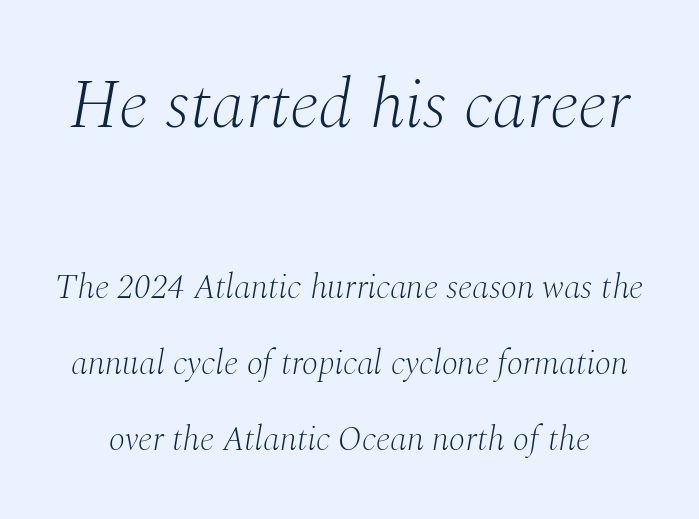
{"serif": "yes", "italic": "yes", "lean": "right", "slant_degrees": 10, "bold": "no", "weight": "light", "width": "normal", "stroke_contrast": "medium", "x_height": "medium", "monospaced": "no", "underline": "no", "line_spacing": "loose", "line_spacing_ratio": 2.23, "letter_spacing": "normal", "letter_spacing_em": 0.0, "larger_block": "first", "size_ratio": 2.03, "glyph_px": 69}
